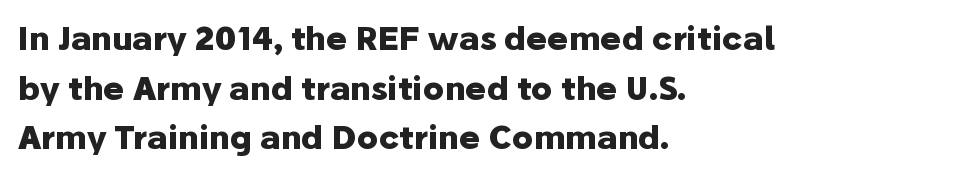
Is this a fixed-width face? No — the glyphs have proportional, varying widths. Typographic density is high because the face is bold. Words appear dense and cohesive because spacing is normal. If you measured baseline to baseline, you'd find a middling distance. In terms of posture, this sample is upright.
